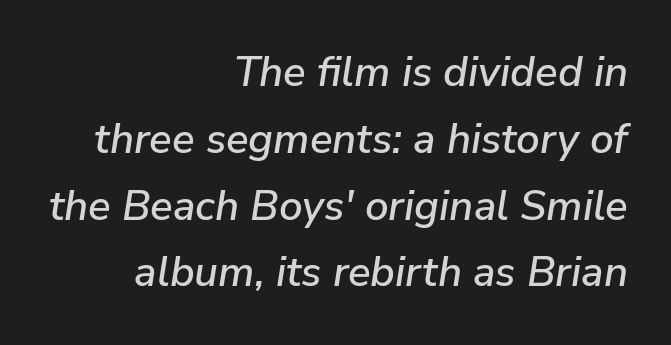
Clear beneath every line of the passage. Each letter keeps its own natural width here, so spacing adapts to shape. Summary of vertical rhythm: regular, with standard interline spacing. No extra tracking has been applied to these lines. This rendering uses right alignment, leaving the left contour irregular. The rendering applies a slant to the glyphs.
